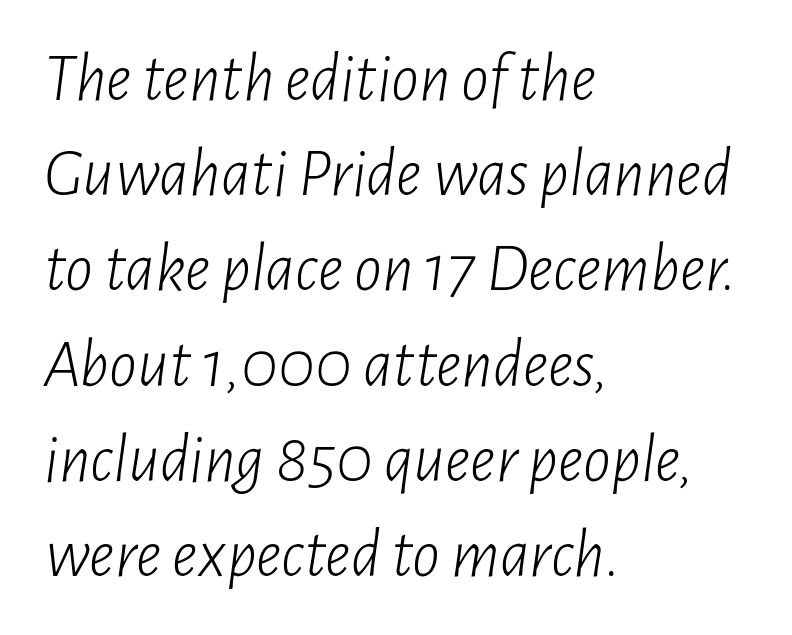
{"italic": "yes", "lean": "right", "slant_degrees": 7, "bold": "no", "weight": "light", "width": "condensed", "stroke_contrast": "low", "x_height": "medium", "monospaced": "no", "underline": "no", "align": "left", "line_spacing": "normal", "line_spacing_ratio": 1.38, "letter_spacing": "normal", "letter_spacing_em": 0.0, "glyph_px": 69}
